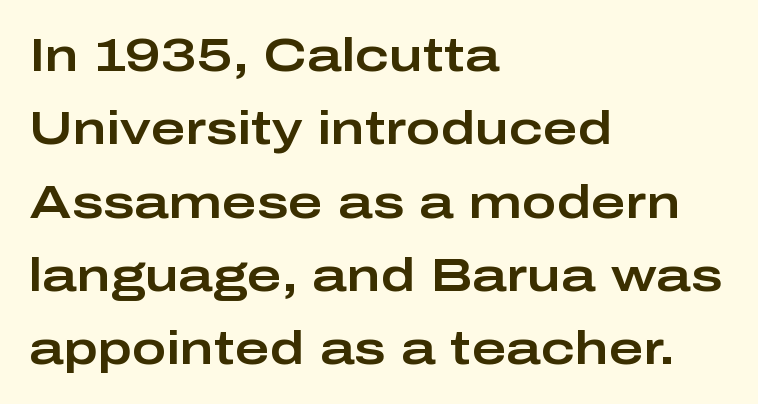
The image shows 47 px wide sans-serif type, upright; set left-aligned, normal line spacing (1.56x), normal letter spacing, not underlined; low stroke contrast and a medium x-height.
